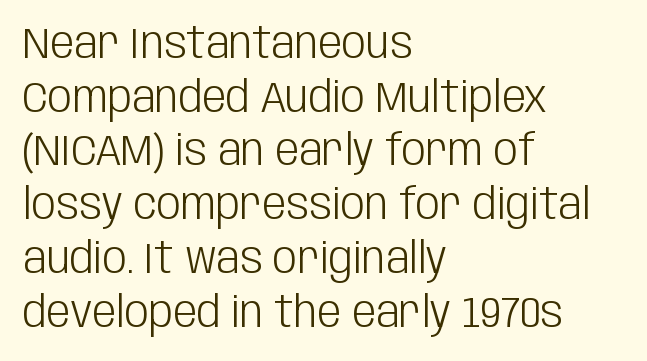
{"serif": "no", "italic": "no", "bold": "no", "weight": "light", "width": "condensed", "stroke_contrast": "low", "x_height": "large", "monospaced": "no", "underline": "no", "align": "left", "line_spacing": "normal", "line_spacing_ratio": 1.25, "letter_spacing": "normal", "letter_spacing_em": 0.0, "glyph_px": 43}
